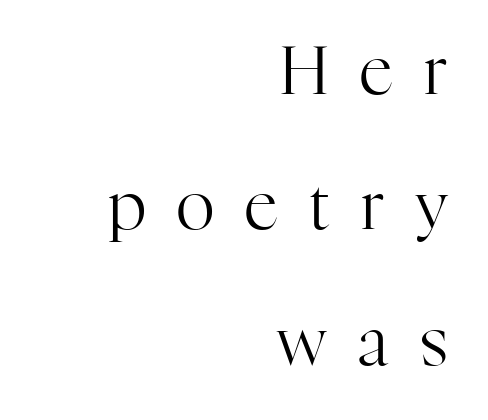
Q: Is the text bold? A: No.
Q: Is the text italic (slanted)? A: No, it is upright.
Q: Is the typeface a serif or a sans-serif typeface? A: Serif.
Q: Is the text underlined? A: No.
Q: How is the paragraph aligned? A: Right-aligned.
Q: Is the spacing between letters normal or unusually wide? A: Unusually wide.
Q: Is the spacing between lines tight, normal or loose? A: Loose.
Q: Width (condensed, normal, or wide)? A: Normal.
Q: Stroke contrast? A: High.
Q: x-height? A: Medium.
Q: Monospaced? A: No.
